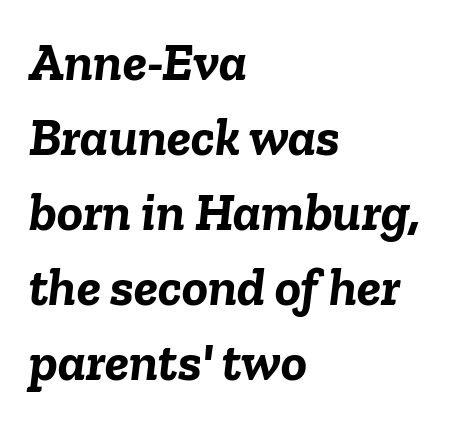
The image shows 54 px semibold type, italic (leaning right); set left-aligned, normal line spacing (1.39x), normal letter spacing, not underlined; low stroke contrast and a medium x-height.
